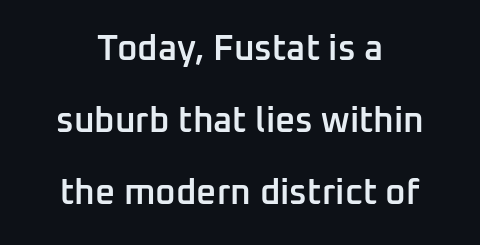
{"serif": "no", "italic": "no", "bold": "semi", "weight": "semibold", "width": "normal", "stroke_contrast": "low", "x_height": "medium", "monospaced": "no", "underline": "no", "align": "center", "line_spacing": "loose", "line_spacing_ratio": 2.06, "letter_spacing": "normal", "letter_spacing_em": 0.0, "glyph_px": 35}
